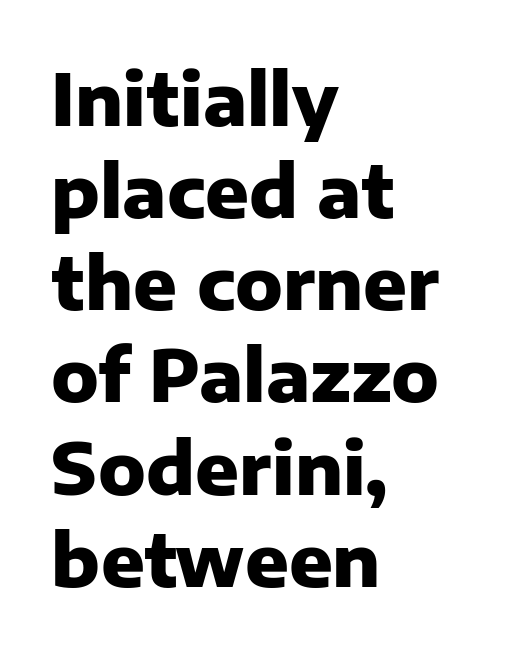
The image shows 72 px heavy sans-serif type, upright; set left-aligned, normal line spacing (1.28x), normal letter spacing, not underlined; low stroke contrast and a medium x-height.
